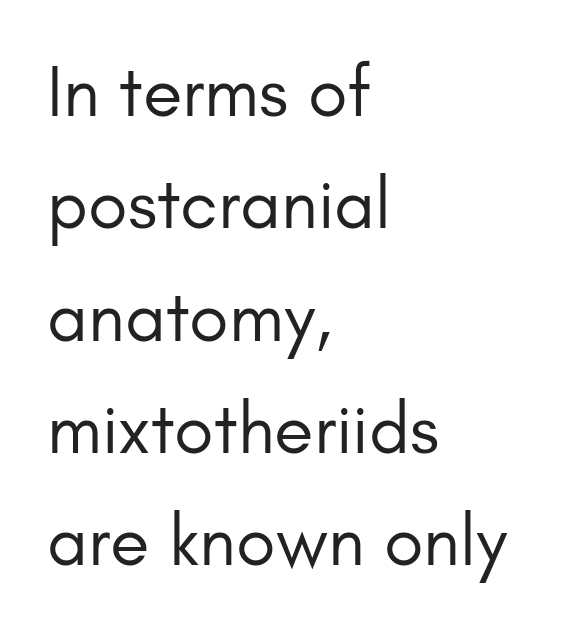
The image shows 72 px regular-weight sans-serif type, upright; set left-aligned, normal line spacing (1.56x), normal letter spacing, not underlined; low stroke contrast and a small x-height.
